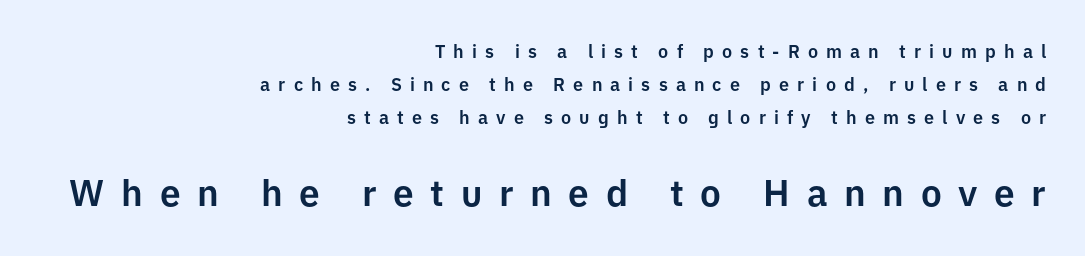
{"serif": "no", "italic": "no", "width": "normal", "stroke_contrast": "low", "x_height": "medium", "monospaced": "no", "underline": "no", "align": "right", "line_spacing_ratio": 1.84, "letter_spacing": "wide", "letter_spacing_em": 0.45, "larger_block": "second", "size_ratio": 2.06, "glyph_px": 37}
